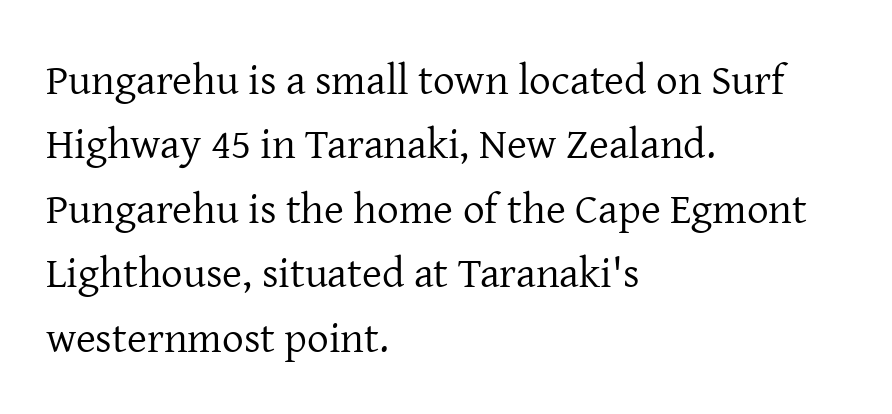
{"serif": "yes", "italic": "no", "bold": "no", "weight": "regular", "width": "normal", "stroke_contrast": "low", "x_height": "medium", "monospaced": "no", "underline": "no", "align": "left", "line_spacing": "normal", "line_spacing_ratio": 1.5, "letter_spacing": "normal", "letter_spacing_em": 0.0, "glyph_px": 43}
